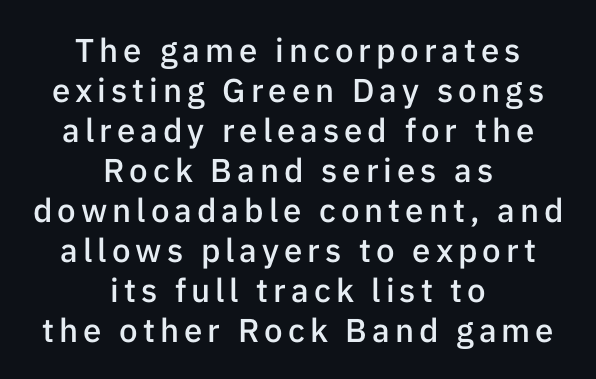
The image shows 33 px semibold sans-serif type, upright; set centered, line spacing 1.21x, not underlined; low stroke contrast and a medium x-height.
